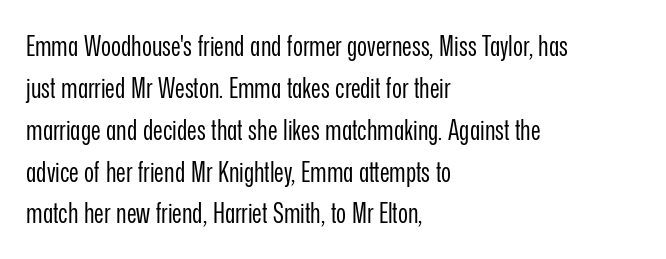
Q: Is the text bold? A: No.
Q: Is the text italic (slanted)? A: No, it is upright.
Q: Is the text underlined? A: No.
Q: How is the paragraph aligned? A: Left-aligned.
Q: Is the spacing between letters normal or unusually wide? A: Normal.
Q: Is the spacing between lines tight, normal or loose? A: Normal.
